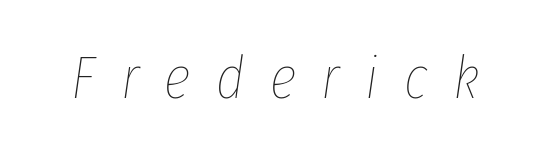
{"italic": "yes", "lean": "right", "slant_degrees": 8, "bold": "no", "weight": "thin", "width": "condensed", "stroke_contrast": "low", "x_height": "medium", "monospaced": "no", "underline": "no", "letter_spacing": "wide", "letter_spacing_em": 0.42, "glyph_px": 61}
